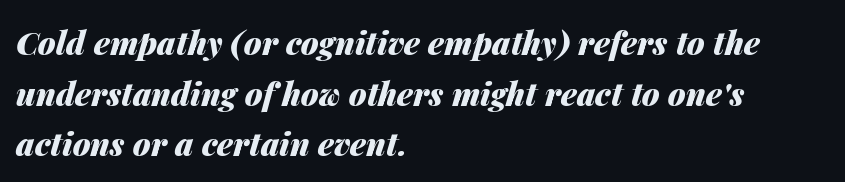
Q: Is the text bold? A: Yes.
Q: Is the text italic (slanted)? A: Yes, it leans right by about 14 degrees.
Q: Is the text underlined? A: No.
Q: How is the paragraph aligned? A: Left-aligned.
Q: Is the spacing between letters normal or unusually wide? A: Normal.
Q: Is the spacing between lines tight, normal or loose? A: Normal.
Q: Width (condensed, normal, or wide)? A: Normal.
Q: Stroke contrast? A: Medium.
Q: x-height? A: Medium.
Q: Monospaced? A: No.
